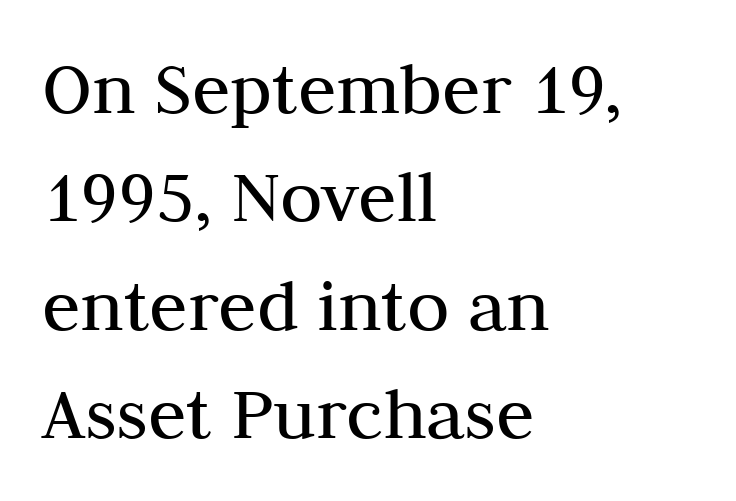
{"serif": "yes", "italic": "no", "bold": "no", "weight": "regular", "width": "normal", "stroke_contrast": "medium", "x_height": "medium", "monospaced": "no", "underline": "no", "align": "left", "line_spacing": "normal", "line_spacing_ratio": 1.39, "letter_spacing": "normal", "letter_spacing_em": 0.0, "glyph_px": 78}
